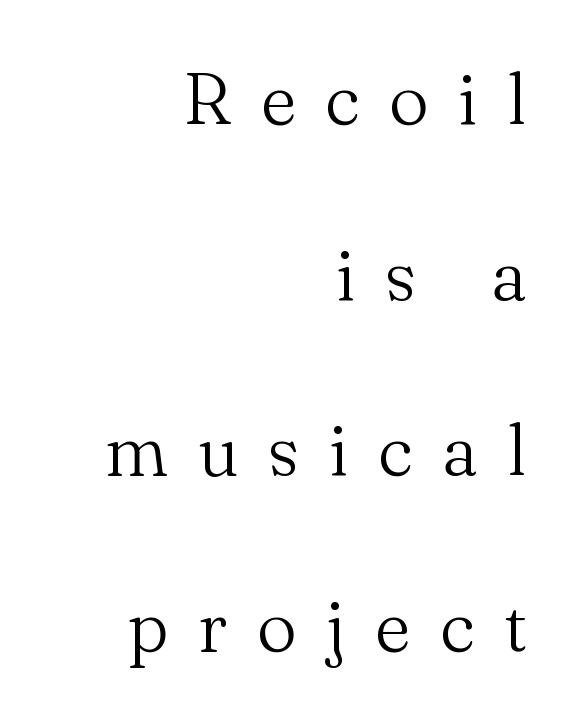
{"serif": "yes", "italic": "no", "bold": "no", "weight": "light", "width": "normal", "stroke_contrast": "medium", "x_height": "small", "monospaced": "no", "underline": "no", "align": "right", "line_spacing": "loose", "line_spacing_ratio": 2.44, "letter_spacing": "wide", "letter_spacing_em": 0.41, "glyph_px": 72}
